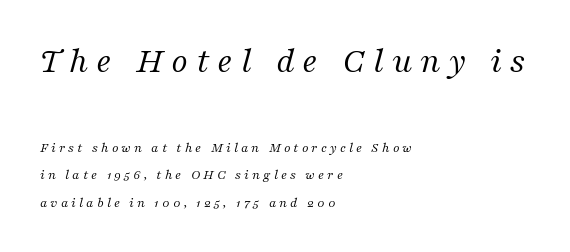
{"serif": "yes", "italic": "yes", "lean": "right", "slant_degrees": 16, "bold": "no", "weight": "regular", "width": "normal", "stroke_contrast": "medium", "x_height": "medium", "monospaced": "no", "underline": "no", "align": "left", "line_spacing": "loose", "line_spacing_ratio": 1.95, "letter_spacing": "wide", "letter_spacing_em": 0.22, "larger_block": "first", "size_ratio": 2.57, "glyph_px": 36}
